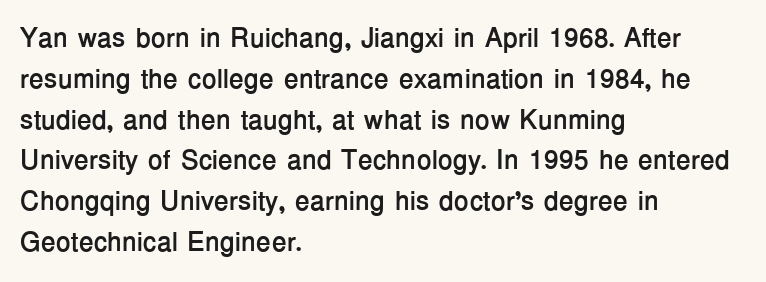
The image shows 27 px bold type, upright; set left-aligned, normal line spacing (1.51x), normal letter spacing, not underlined.
